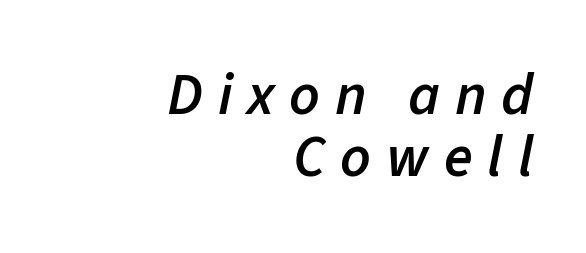
Q: Is the text bold? A: Semi-bold.
Q: Is the text italic (slanted)? A: Yes, it leans right by about 11 degrees.
Q: Is the text underlined? A: No.
Q: How is the paragraph aligned? A: Right-aligned.
Q: Is the spacing between letters normal or unusually wide? A: Unusually wide.
Q: Is the spacing between lines tight, normal or loose? A: Tight.
Q: Width (condensed, normal, or wide)? A: Normal.
Q: Stroke contrast? A: Low.
Q: x-height? A: Medium.
Q: Monospaced? A: No.
